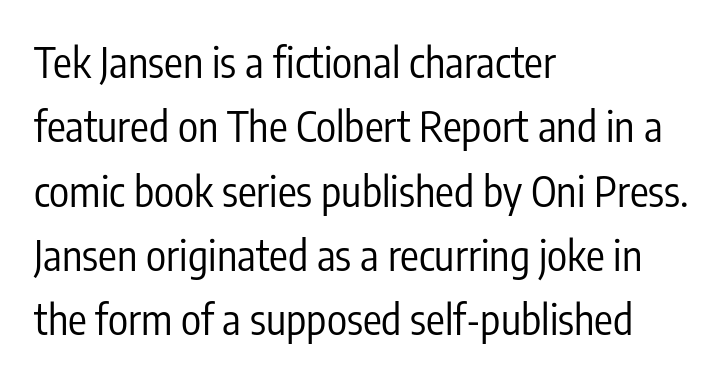
Successive baselines arrive at the customary interval. This is the regular roman posture of the typeface. The horizontal fit of the characters is conventional and even. Weight: in the light-to-regular range. Do the characters align in a grid? No, the font is proportional. Serifs: no, the terminals of the letterforms are clean.
